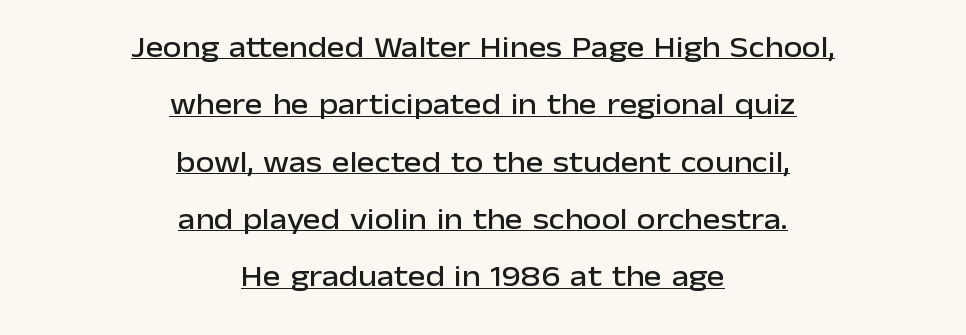
{"serif": "no", "italic": "no", "width": "normal", "stroke_contrast": "low", "x_height": "medium", "monospaced": "no", "underline": "yes", "align": "center", "line_spacing": "loose", "line_spacing_ratio": 1.91, "letter_spacing": "normal", "letter_spacing_em": 0.0, "glyph_px": 30}
